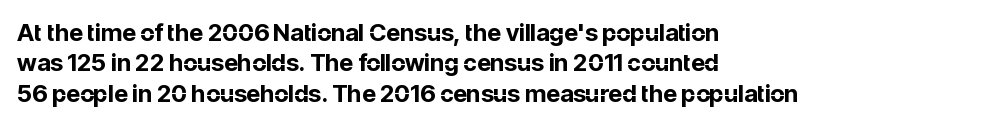
{"italic": "no", "bold": "yes", "underline": "no", "align": "left", "line_spacing": "normal", "line_spacing_ratio": 1.27, "letter_spacing": "normal", "letter_spacing_em": 0.0, "glyph_px": 24}
